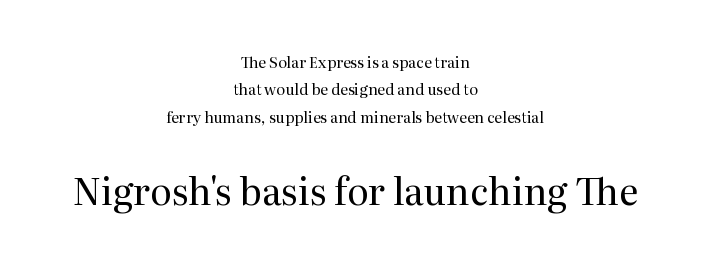
Block two is the big one; block one sits smaller above it. Nothing heavy about these letters — not bold at all. If you drew a line through each stem, it would be perfectly vertical. Spacing between characters is what you'd get straight out of the box. Descender tails drop into unmarked territory. The text was rendered using a seriffed face with decorative stroke endings.
